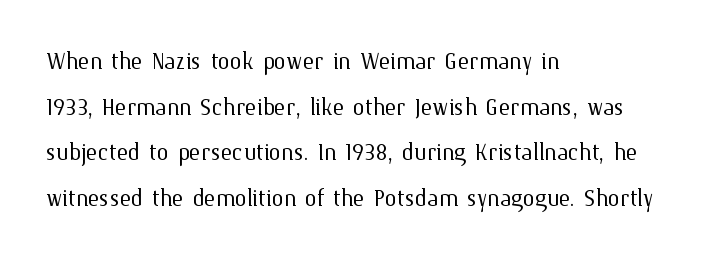
{"italic": "no", "bold": "no", "weight": "light", "width": "normal", "stroke_contrast": "medium", "x_height": "medium", "monospaced": "no", "underline": "no", "align": "left", "line_spacing": "normal", "line_spacing_ratio": 1.52, "letter_spacing": "normal", "letter_spacing_em": 0.0, "glyph_px": 30}
